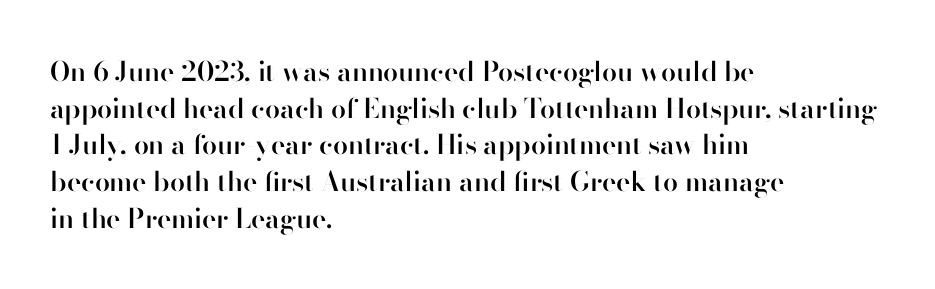
Q: Is the text bold? A: Semi-bold.
Q: Is the text italic (slanted)? A: No, it is upright.
Q: Is the text underlined? A: No.
Q: How is the paragraph aligned? A: Left-aligned.
Q: Is the spacing between letters normal or unusually wide? A: Normal.
Q: Is the spacing between lines tight, normal or loose? A: Normal.
